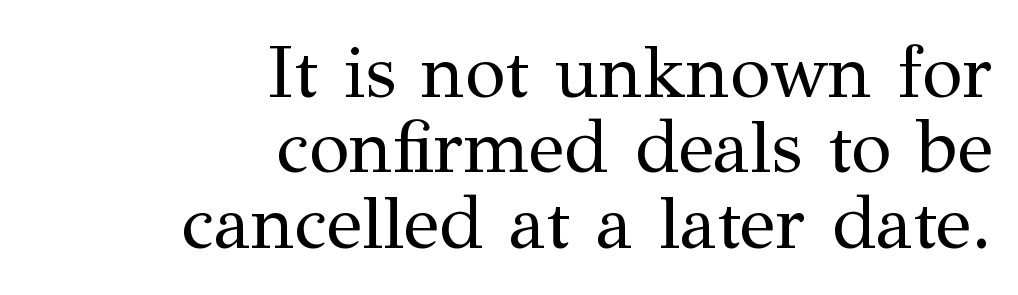
The image shows 74 px regular-weight serif type, upright; set right-aligned, tight line spacing (1.02x), normal letter spacing, not underlined; medium stroke contrast and a medium x-height.
